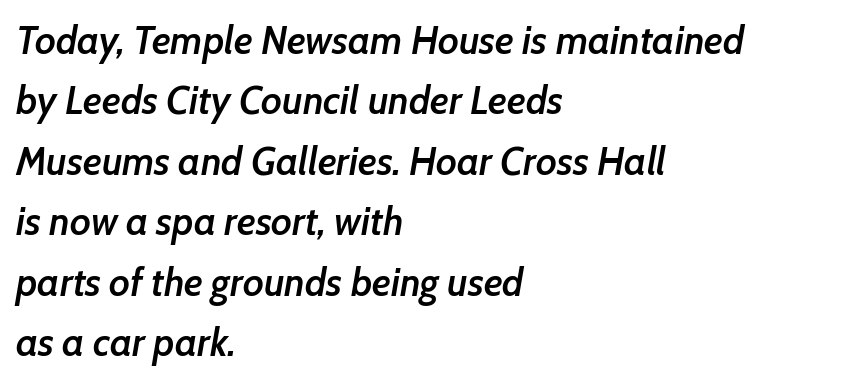
The image shows 39 px semibold type, italic (leaning right); set left-aligned, normal line spacing (1.55x), normal letter spacing, not underlined; low stroke contrast and a medium x-height.
